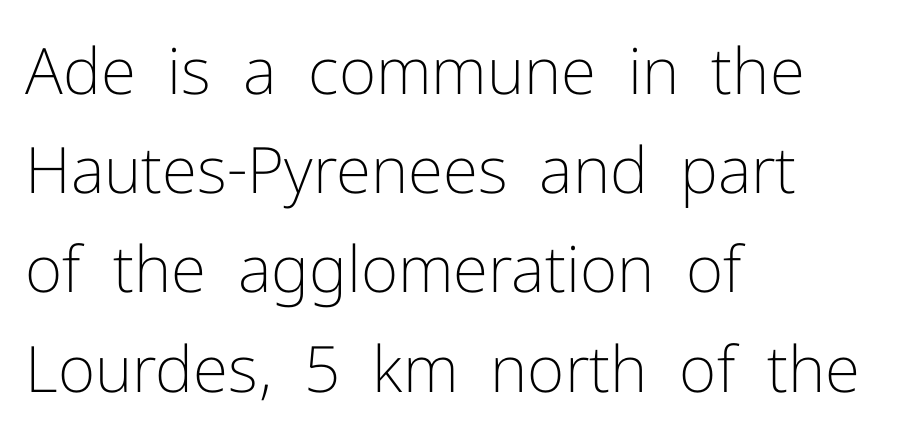
Q: Is the text bold? A: No.
Q: Is the text italic (slanted)? A: No, it is upright.
Q: Is the typeface a serif or a sans-serif typeface? A: Sans-serif.
Q: Is the text underlined? A: No.
Q: How is the paragraph aligned? A: Left-aligned.
Q: Is the spacing between letters normal or unusually wide? A: Normal.
Q: Is the spacing between lines tight, normal or loose? A: Normal.
Q: Width (condensed, normal, or wide)? A: Normal.
Q: Stroke contrast? A: Low.
Q: x-height? A: Medium.
Q: Monospaced? A: No.
